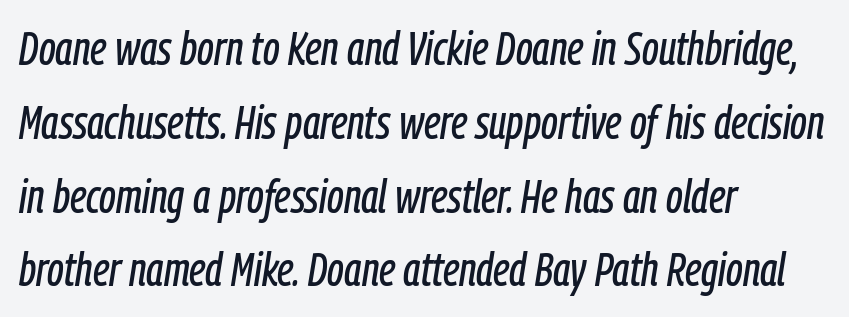
Spacing verdict: proportional, widths tailored to each character. This is oblique type, the kind used for emphasis or titles. The gap between lines stays unmarked. There is no visible air inserted between adjacent glyphs. The compositor pushed each line to the left boundary.
